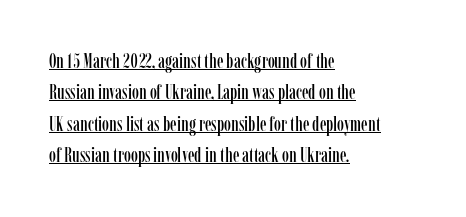
Q: Is the text italic (slanted)? A: No, it is upright.
Q: Is the text underlined? A: Yes.
Q: How is the paragraph aligned? A: Left-aligned.
Q: Is the spacing between letters normal or unusually wide? A: Normal.
Q: Is the spacing between lines tight, normal or loose? A: Normal.
